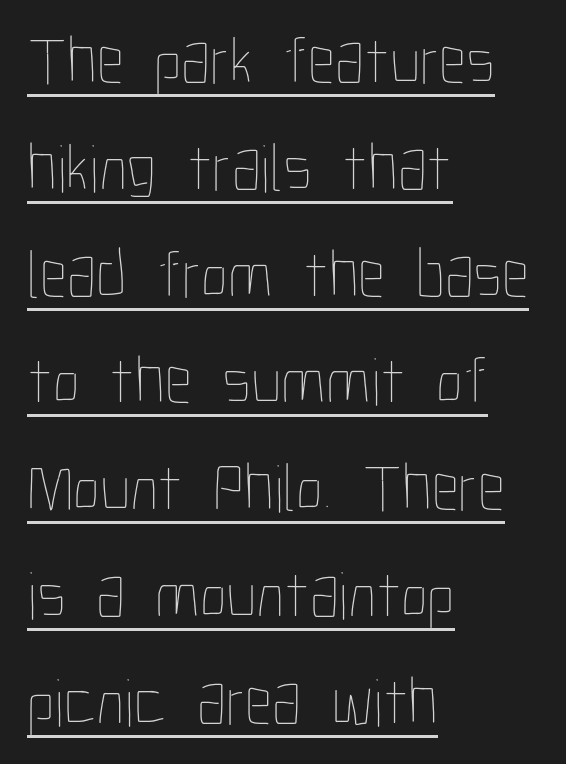
The image shows 68 px thin, condensed type, upright; set left-aligned, normal line spacing (1.57x), normal letter spacing, underlined; low stroke contrast and a medium x-height.
